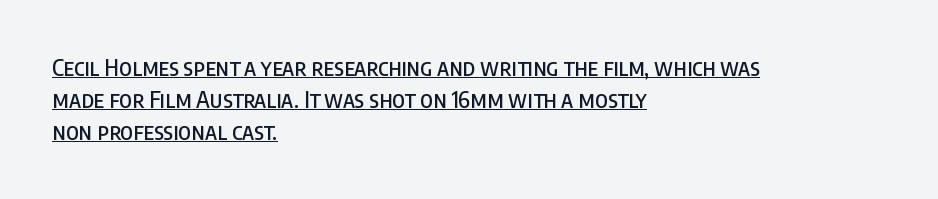
The image shows 23 px text type, upright; set left-aligned, normal line spacing (1.4x), normal letter spacing, underlined.
